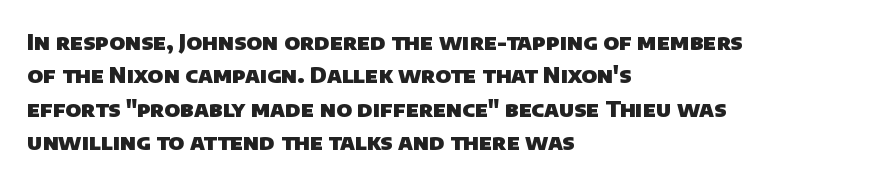
Q: Is the text bold? A: Yes.
Q: Is the text underlined? A: No.
Q: How is the paragraph aligned? A: Left-aligned.
Q: Is the spacing between letters normal or unusually wide? A: Normal.
Q: Is the spacing between lines tight, normal or loose? A: Normal.
